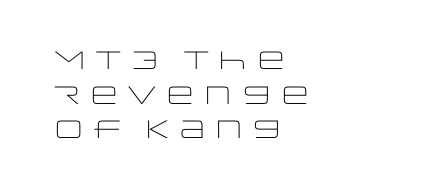
Q: Is the text bold? A: No.
Q: Is the text italic (slanted)? A: No, it is upright.
Q: Is the text underlined? A: No.
Q: How is the paragraph aligned? A: Left-aligned.
Q: Is the spacing between letters normal or unusually wide? A: Normal.
Q: Is the spacing between lines tight, normal or loose? A: Normal.
